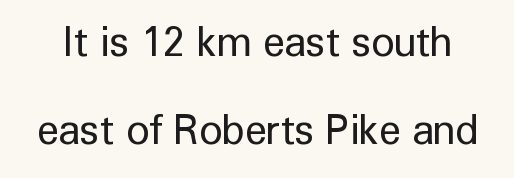
{"serif": "no", "italic": "no", "bold": "no", "weight": "regular", "width": "normal", "stroke_contrast": "low", "x_height": "medium", "monospaced": "no", "underline": "no", "line_spacing": "loose", "line_spacing_ratio": 2.21, "letter_spacing": "normal", "letter_spacing_em": 0.0, "glyph_px": 40}
